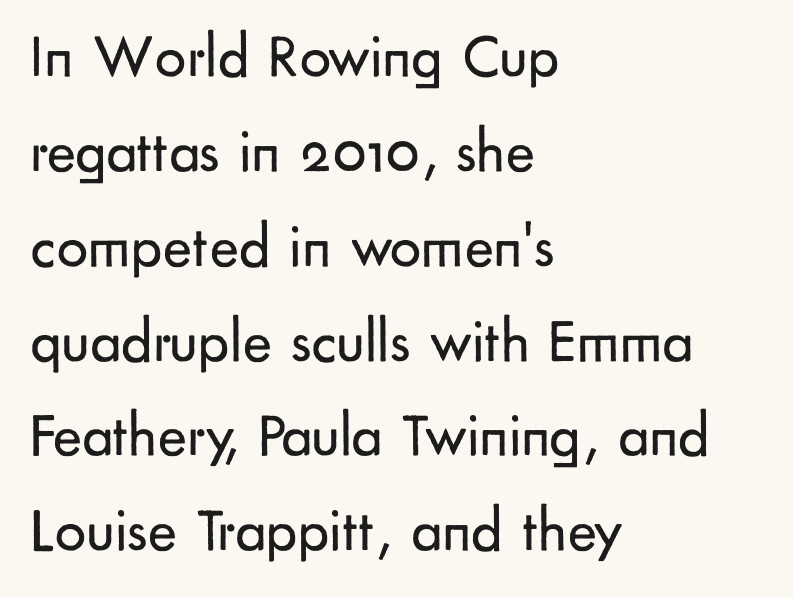
If you measured baseline to baseline, you'd find a middling distance. The typeface has the unassuming heft of standard copy or less. Think of a printed novel: that variable character pitch is what you see here. The specimen omits any rule beneath the text block's lines. Is there any slant? The stems are plumb.
